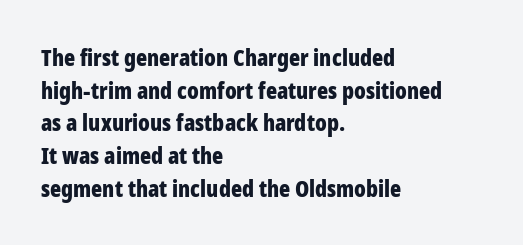
Q: Is the text bold? A: Yes.
Q: Is the text italic (slanted)? A: No, it is upright.
Q: Is the text underlined? A: No.
Q: How is the paragraph aligned? A: Left-aligned.
Q: Is the spacing between letters normal or unusually wide? A: Normal.
Q: Is the spacing between lines tight, normal or loose? A: Normal.
